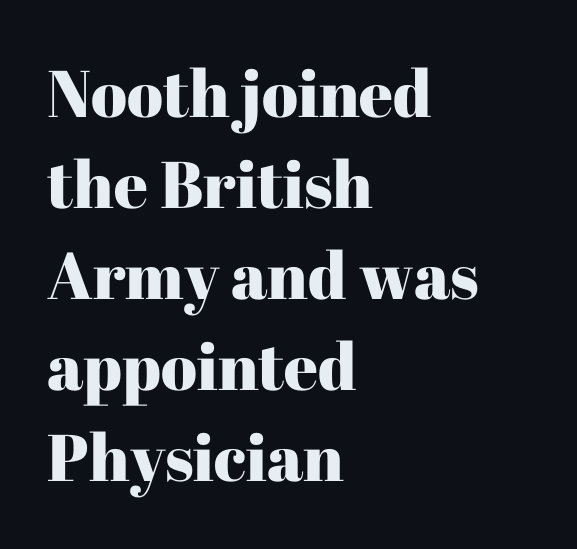
{"serif": "yes", "italic": "no", "width": "normal", "stroke_contrast": "high", "x_height": "medium", "monospaced": "no", "underline": "no", "align": "left", "line_spacing": "normal", "line_spacing_ratio": 1.38, "letter_spacing": "normal", "letter_spacing_em": 0.0, "glyph_px": 66}
